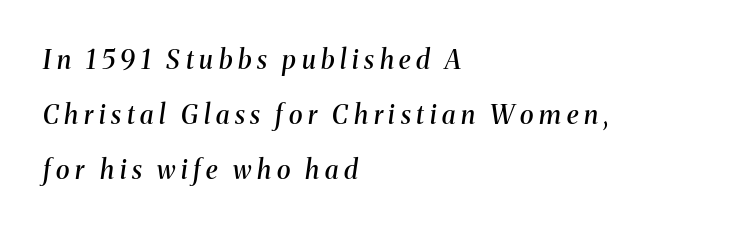
The image shows 26 px text type, italic (leaning right); set left-aligned, loose line spacing (2.11x), unusually wide letter spacing (+0.22 em), not underlined.
